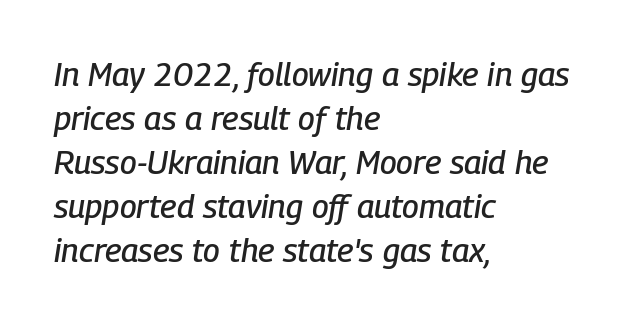
The image shows 33 px condensed type, italic (leaning right); set left-aligned, normal line spacing (1.33x), normal letter spacing, not underlined; low stroke contrast and a medium x-height.
